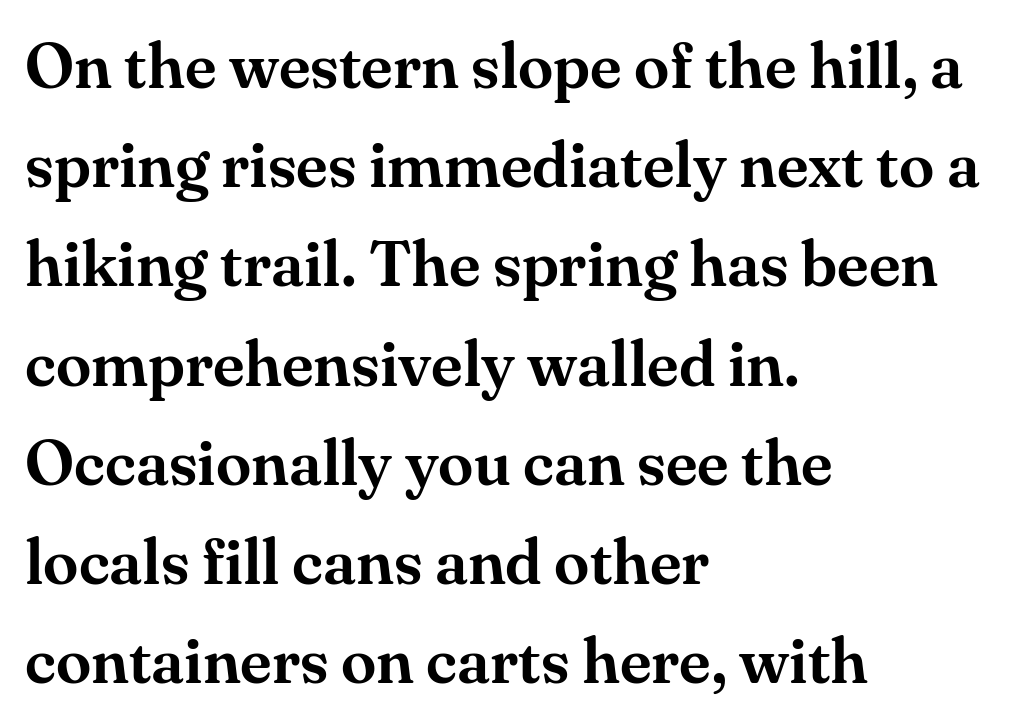
The image shows 64 px serif type, upright; set left-aligned, normal line spacing (1.55x), normal letter spacing, not underlined; medium stroke contrast and a small x-height.
